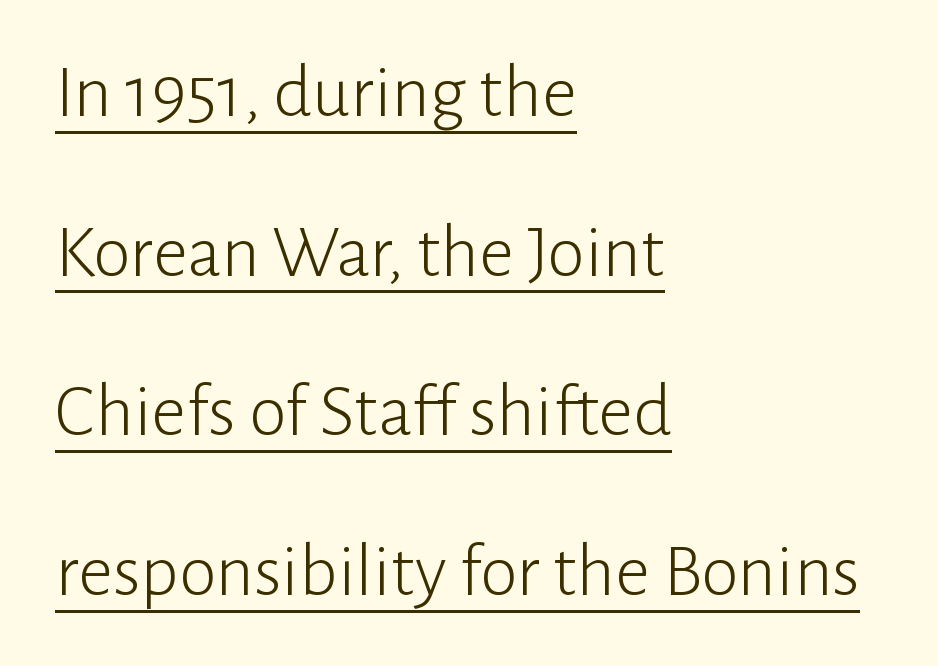
{"serif": "no", "italic": "no", "bold": "no", "weight": "light", "width": "normal", "stroke_contrast": "low", "x_height": "medium", "monospaced": "no", "underline": "yes", "align": "left", "line_spacing": "loose", "line_spacing_ratio": 2.1, "letter_spacing": "normal", "letter_spacing_em": 0.0, "glyph_px": 76}
